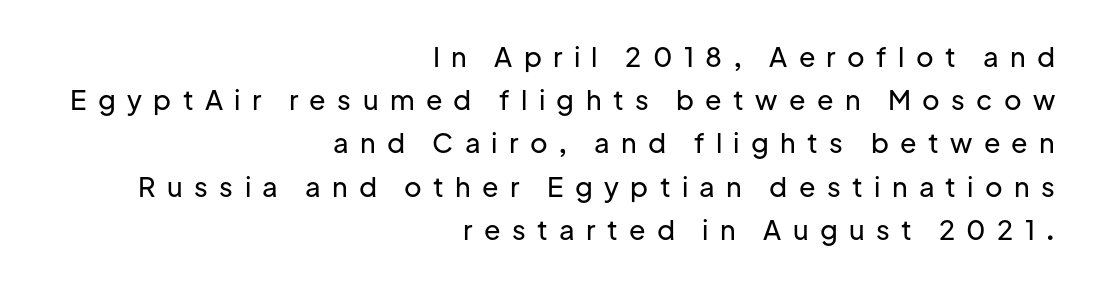
Q: Is the text italic (slanted)? A: No, it is upright.
Q: Is the text underlined? A: No.
Q: How is the paragraph aligned? A: Right-aligned.
Q: Is the spacing between letters normal or unusually wide? A: Unusually wide.
Q: Is the spacing between lines tight, normal or loose? A: Normal.
